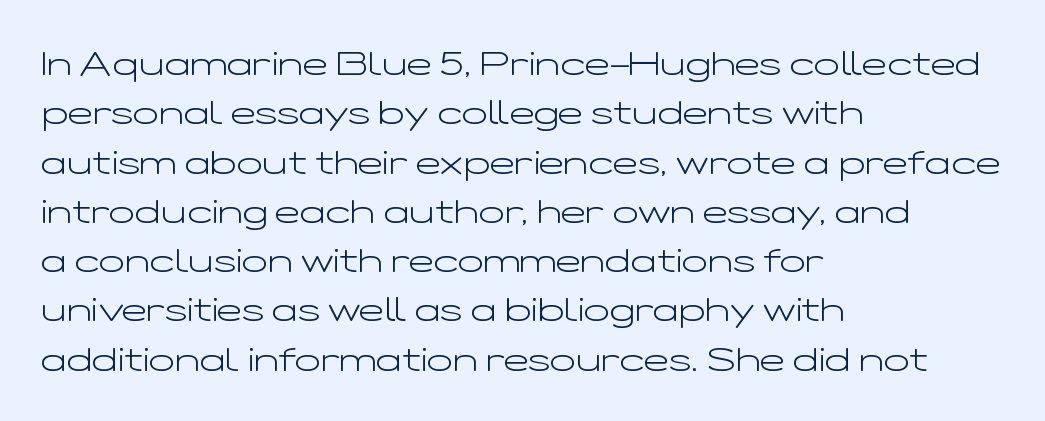
Q: Is the text bold? A: No.
Q: Is the text italic (slanted)? A: No, it is upright.
Q: Is the typeface a serif or a sans-serif typeface? A: Sans-serif.
Q: Is the text underlined? A: No.
Q: How is the paragraph aligned? A: Left-aligned.
Q: Is the spacing between letters normal or unusually wide? A: Normal.
Q: Is the spacing between lines tight, normal or loose? A: Normal.
Q: Width (condensed, normal, or wide)? A: Wide.
Q: Stroke contrast? A: Low.
Q: x-height? A: Medium.
Q: Monospaced? A: No.
